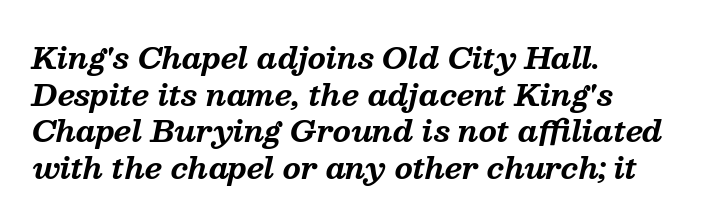
Is the letter spacing exaggerated? No — it looks like the ordinary default. Is this a fixed-width face? No — the glyphs have proportional, varying widths. Is the type bold? Yes — the strokes are clearly thick and heavy. Horizontally, the lines are justified to the leading edge only.
